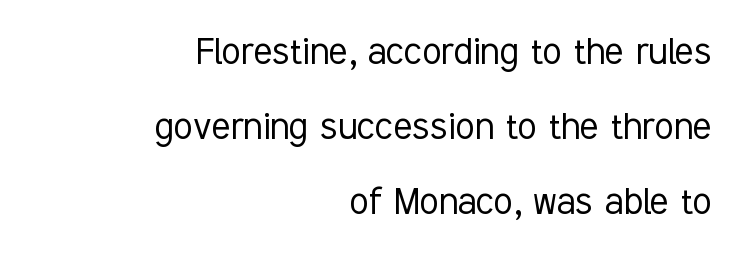
The strokes carry an ordinary text weight at most. Every character sits straight up, as roman type does. A flush-right, rag-left setting is used for this passage. The font family rendered here belongs to the sans-serif group. The type is set solid horizontally, with unmodified tracking.
